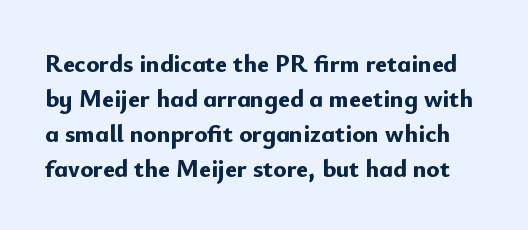
Each glyph is drawn with heavy, bold strokes. A typesetter would mark this as roman, not italic. The zone under the glyphs is completely vacant. This block has exactly the height ordinary leading produces. Words appear dense and cohesive because spacing is normal.
